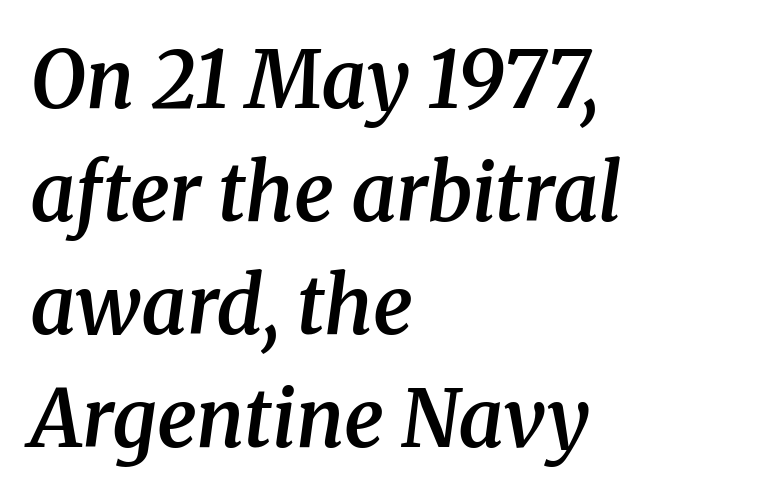
The image shows 79 px semibold serif type, italic (leaning right); set left-aligned, normal line spacing (1.43x), normal letter spacing, not underlined; medium stroke contrast and a medium x-height.
